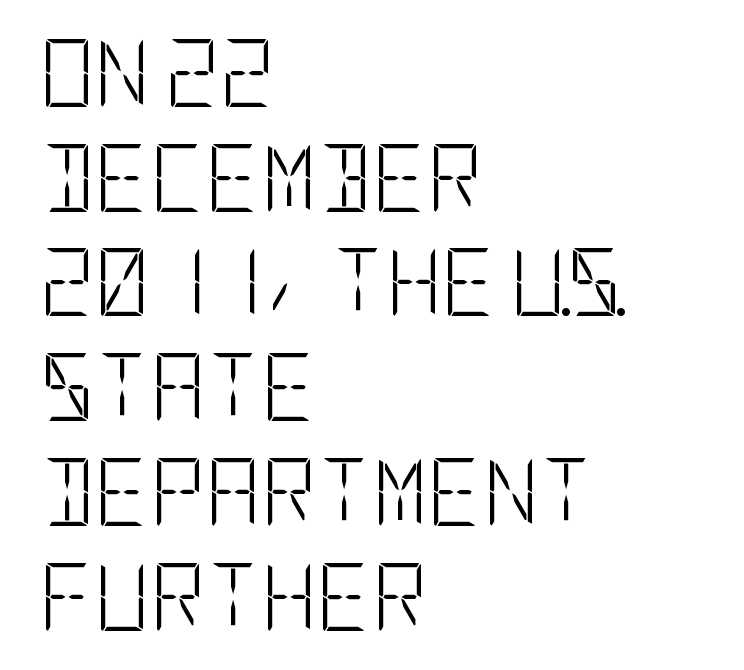
{"serif": "no", "italic": "no", "bold": "no", "weight": "light", "width": "condensed", "stroke_contrast": "low", "x_height": "large", "underline": "no", "align": "left", "line_spacing": "normal", "line_spacing_ratio": 1.54, "letter_spacing": "normal", "letter_spacing_em": 0.0, "glyph_px": 68}
